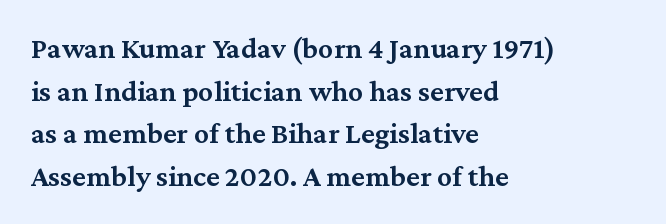
The image shows 30 px semibold serif type, upright; set left-aligned, normal line spacing (1.42x), normal letter spacing, not underlined; medium stroke contrast and a medium x-height.
